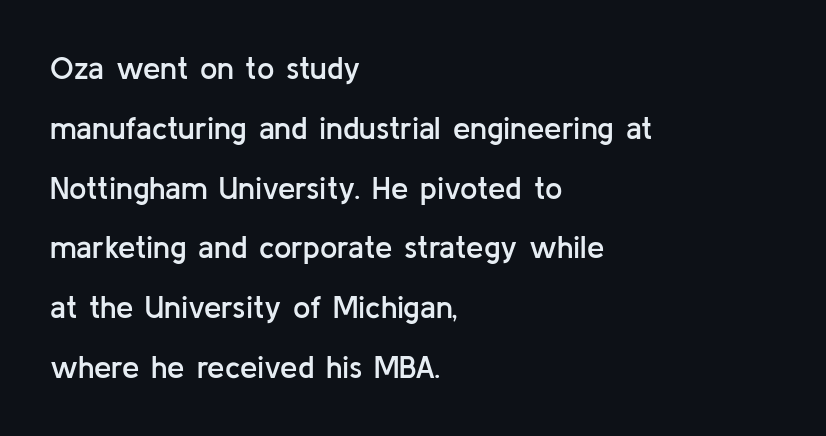
Q: Is the text bold? A: Semi-bold.
Q: Is the text italic (slanted)? A: No, it is upright.
Q: Is the typeface a serif or a sans-serif typeface? A: Sans-serif.
Q: Is the text underlined? A: No.
Q: How is the paragraph aligned? A: Left-aligned.
Q: Is the spacing between letters normal or unusually wide? A: Normal.
Q: Is the spacing between lines tight, normal or loose? A: Loose.
Q: Width (condensed, normal, or wide)? A: Normal.
Q: Stroke contrast? A: Low.
Q: x-height? A: Medium.
Q: Monospaced? A: No.
